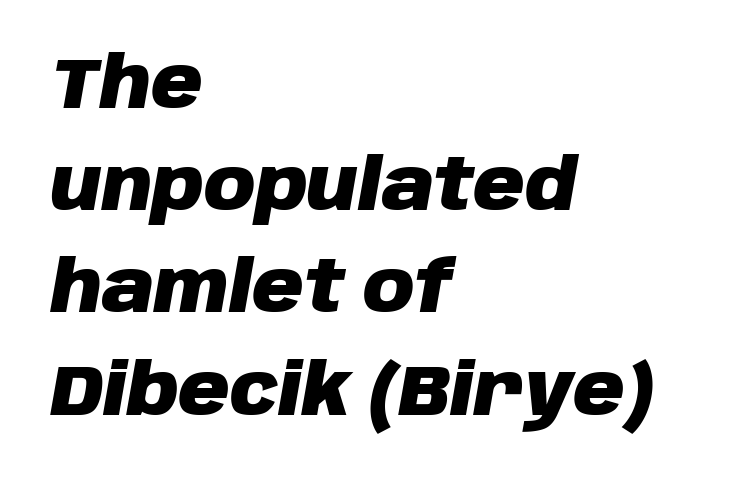
Students, observe: this is what conventionally led text looks like. Spacing between characters is what you'd get straight out of the box. Does the lettering tilt? It does — this is italic. These words are printed bold, with thick strokes throughout. Note the varied advance widths — an 'i' is clearly narrower than an 'm'. In CSS terms this would be text-align: left.
